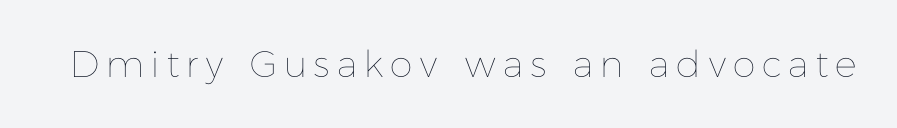
The letters look calm and open, with moderate or lighter stems. Note the varied advance widths — an 'i' is clearly narrower than an 'm'. A roman cut, with each character standing at attention. Anything drawn beneath the words? Only blank space. Letter spacing: wide.
